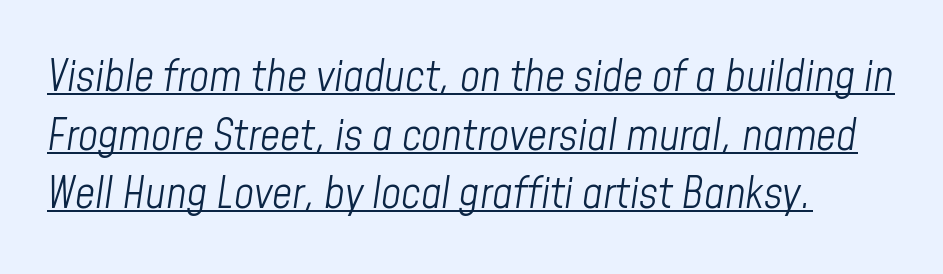
{"italic": "yes", "lean": "right", "slant_degrees": 8, "bold": "no", "weight": "light", "width": "condensed", "stroke_contrast": "low", "x_height": "medium", "monospaced": "no", "underline": "yes", "line_spacing": "normal", "line_spacing_ratio": 1.33, "letter_spacing": "normal", "letter_spacing_em": 0.0, "glyph_px": 44}
